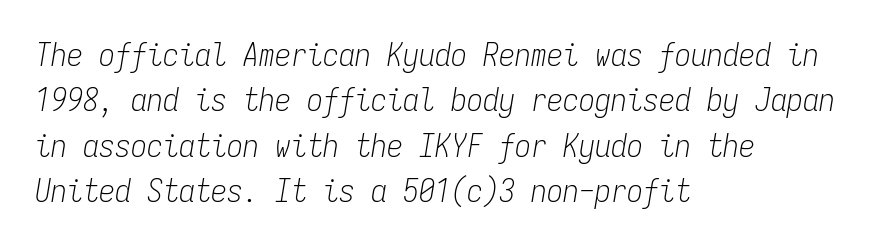
{"italic": "yes", "lean": "right", "slant_degrees": 9, "bold": "no", "weight": "light", "width": "condensed", "stroke_contrast": "low", "x_height": "medium", "monospaced": "yes", "underline": "no", "align": "left", "line_spacing": "normal", "line_spacing_ratio": 1.42, "letter_spacing": "normal", "letter_spacing_em": 0.0, "glyph_px": 32}
